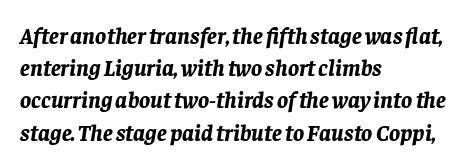
Q: Is the text bold? A: Yes.
Q: Is the text italic (slanted)? A: Yes, it leans right by about 8 degrees.
Q: Is the text underlined? A: No.
Q: How is the paragraph aligned? A: Left-aligned.
Q: Is the spacing between letters normal or unusually wide? A: Normal.
Q: Is the spacing between lines tight, normal or loose? A: Normal.
